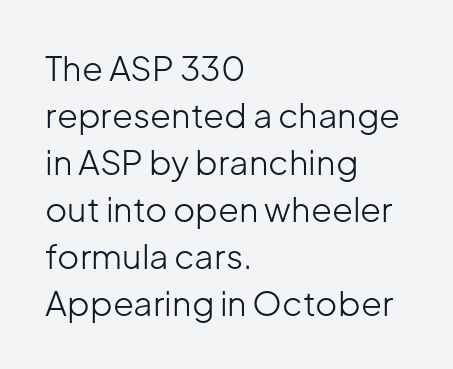
Q: Is the text bold? A: No.
Q: Is the text italic (slanted)? A: No, it is upright.
Q: Is the typeface a serif or a sans-serif typeface? A: Sans-serif.
Q: Is the text underlined? A: No.
Q: How is the paragraph aligned? A: Left-aligned.
Q: Is the spacing between letters normal or unusually wide? A: Normal.
Q: Is the spacing between lines tight, normal or loose? A: Normal.
Q: Width (condensed, normal, or wide)? A: Normal.
Q: Stroke contrast? A: Low.
Q: x-height? A: Medium.
Q: Monospaced? A: No.
